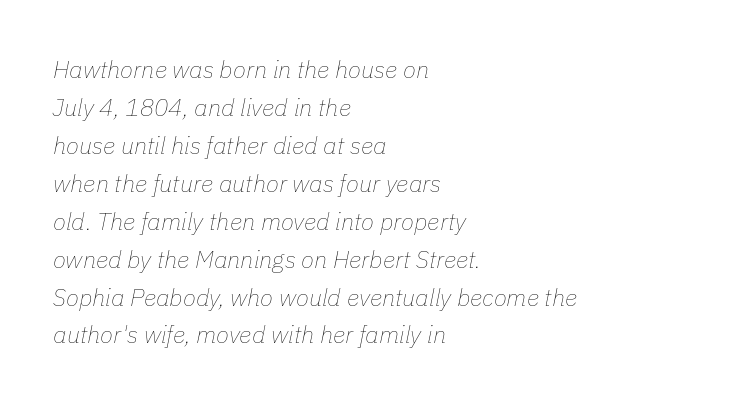
Q: Is the text bold? A: No.
Q: Is the text italic (slanted)? A: Yes, it leans right by about 11 degrees.
Q: Is the text underlined? A: No.
Q: How is the paragraph aligned? A: Left-aligned.
Q: Is the spacing between letters normal or unusually wide? A: Normal.
Q: Is the spacing between lines tight, normal or loose? A: Normal.
